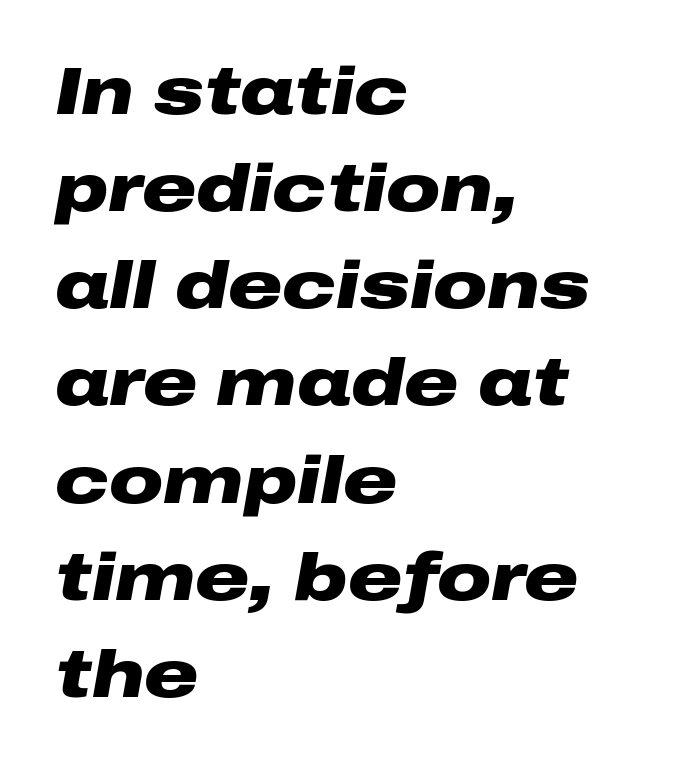
{"italic": "yes", "lean": "right", "slant_degrees": 10, "bold": "yes", "weight": "heavy", "width": "wide", "stroke_contrast": "low", "x_height": "medium", "monospaced": "no", "underline": "no", "align": "left", "line_spacing": "normal", "line_spacing_ratio": 1.45, "letter_spacing": "normal", "letter_spacing_em": 0.0, "glyph_px": 67}
